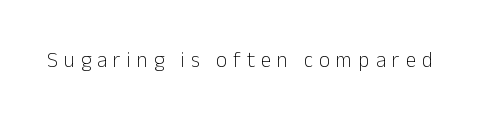
The image shows 21 px text type, upright; set unusually wide letter spacing (+0.29 em), not underlined.
